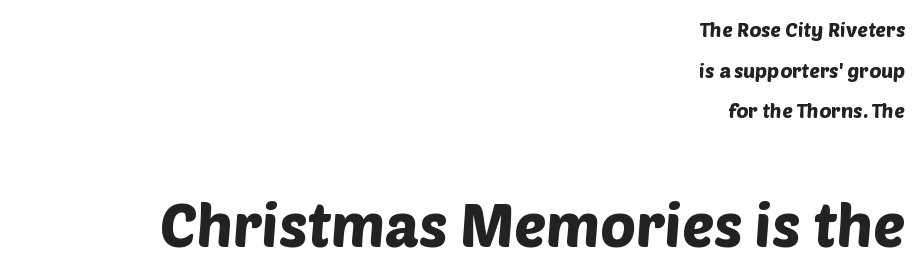
These lines are set flush right with a ragged left edge. Larger block? The one below; the one above is distinctly smaller. The passage shown stacks its lines with a broad gap. Proportional: the letters do not fall into vertical columns.
